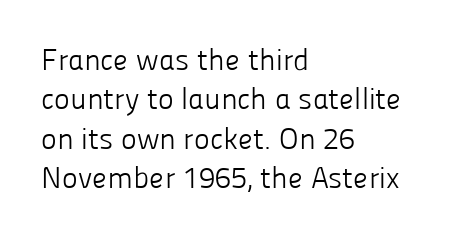
The image shows 30 px light sans-serif type, upright; set left-aligned, normal line spacing (1.31x), normal letter spacing, not underlined; low stroke contrast and a medium x-height.
